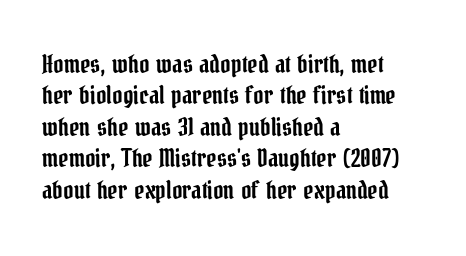
Q: Is the text italic (slanted)? A: No, it is upright.
Q: Is the text underlined? A: No.
Q: How is the paragraph aligned? A: Left-aligned.
Q: Is the spacing between letters normal or unusually wide? A: Normal.
Q: Is the spacing between lines tight, normal or loose? A: Normal.
